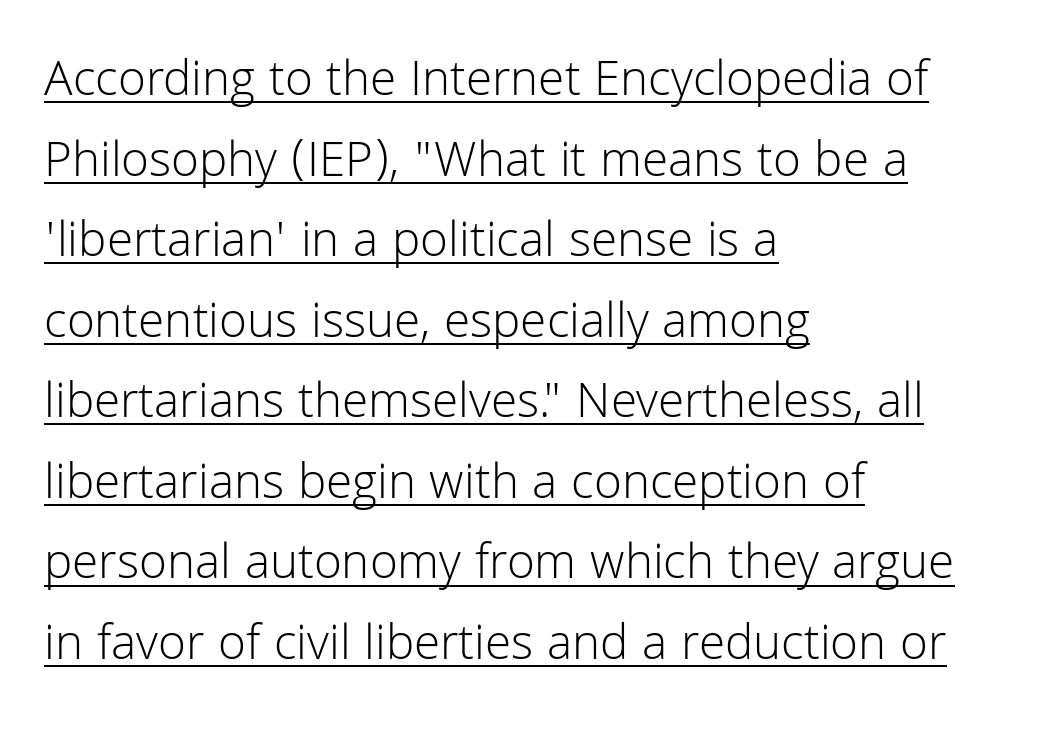
{"serif": "no", "italic": "no", "bold": "no", "weight": "light", "width": "normal", "stroke_contrast": "low", "x_height": "medium", "monospaced": "no", "underline": "yes", "align": "left", "line_spacing": "normal", "line_spacing_ratio": 1.58, "letter_spacing": "normal", "letter_spacing_em": 0.0, "glyph_px": 51}
